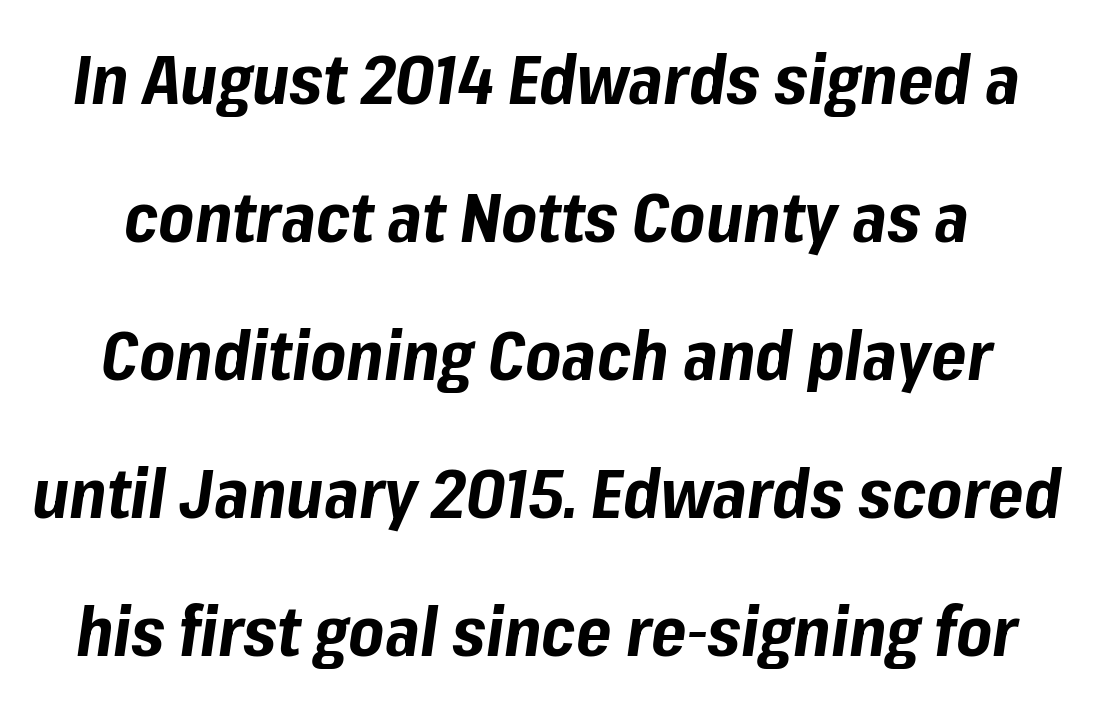
Q: Is the text bold? A: Yes.
Q: Is the text italic (slanted)? A: Yes, it leans right by about 8 degrees.
Q: Is the text underlined? A: No.
Q: Is the spacing between letters normal or unusually wide? A: Normal.
Q: Is the spacing between lines tight, normal or loose? A: Loose.
Q: Width (condensed, normal, or wide)? A: Normal.
Q: Stroke contrast? A: Low.
Q: x-height? A: Medium.
Q: Monospaced? A: No.
